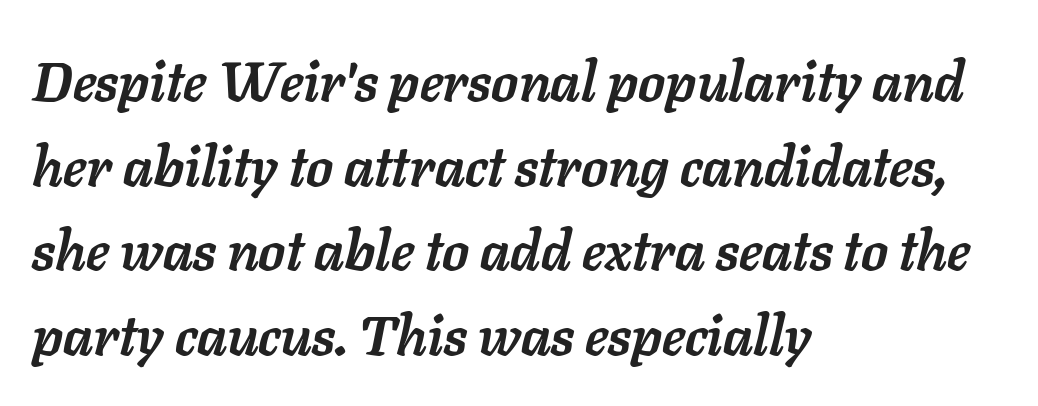
Q: Is the text bold? A: Yes.
Q: Is the text italic (slanted)? A: Yes, it leans right by about 11 degrees.
Q: Is the text underlined? A: No.
Q: How is the paragraph aligned? A: Left-aligned.
Q: Is the spacing between letters normal or unusually wide? A: Normal.
Q: Is the spacing between lines tight, normal or loose? A: Normal.
Q: Width (condensed, normal, or wide)? A: Normal.
Q: Stroke contrast? A: Low.
Q: x-height? A: Medium.
Q: Monospaced? A: No.
